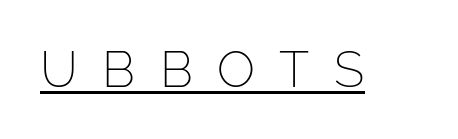
The image shows 50 px light sans-serif type, upright; set unusually wide letter spacing (+0.49 em), underlined; low stroke contrast and a medium x-height.
